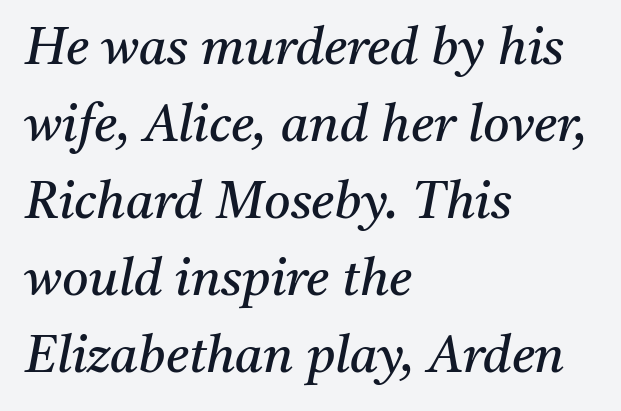
Q: Is the text bold? A: No.
Q: Is the text italic (slanted)? A: Yes, it leans right by about 11 degrees.
Q: Is the typeface a serif or a sans-serif typeface? A: Serif.
Q: Is the text underlined? A: No.
Q: How is the paragraph aligned? A: Left-aligned.
Q: Is the spacing between letters normal or unusually wide? A: Normal.
Q: Is the spacing between lines tight, normal or loose? A: Normal.
Q: Width (condensed, normal, or wide)? A: Normal.
Q: Stroke contrast? A: Medium.
Q: x-height? A: Medium.
Q: Monospaced? A: No.
